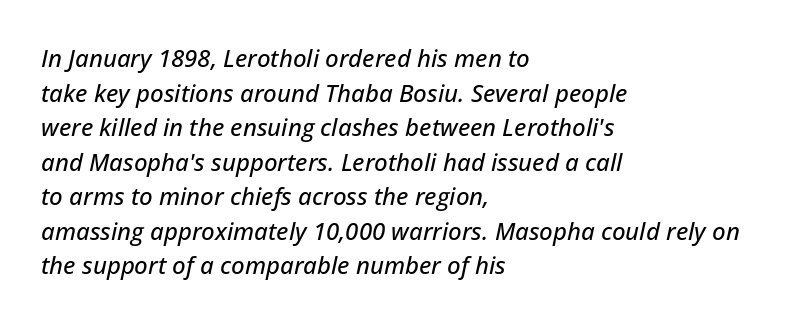
Q: Is the text italic (slanted)? A: Yes, it leans right by about 12 degrees.
Q: Is the text underlined? A: No.
Q: How is the paragraph aligned? A: Left-aligned.
Q: Is the spacing between letters normal or unusually wide? A: Normal.
Q: Is the spacing between lines tight, normal or loose? A: Normal.
